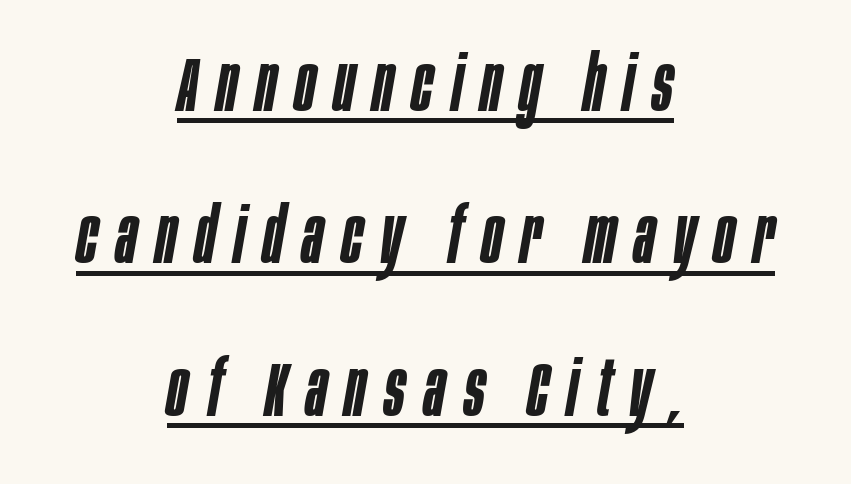
The image shows 77 px semibold, condensed type, italic (leaning right); set centered, loose line spacing (1.98x), unusually wide letter spacing (+0.24 em), underlined; low stroke contrast and a large x-height.
